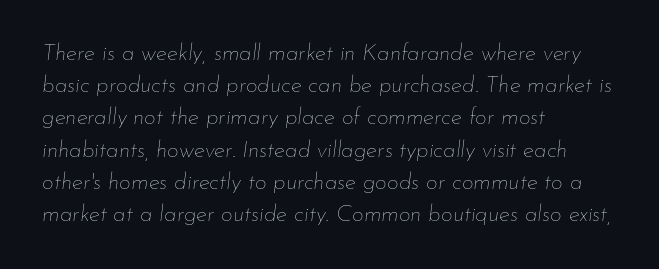
Layout note: lines flush left. This reads as an unemphasized weight, regular at the heaviest. Each new line begins a customary step beneath the previous one. The horizontal fit of the characters is conventional and even. Decoration check: the copy has no underline. Style check: oblique.
